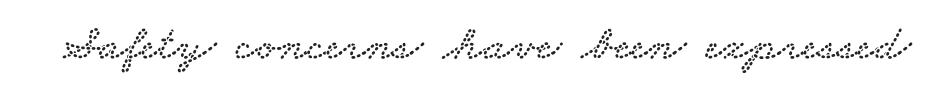
{"width": "wide", "stroke_contrast": "low", "x_height": "small", "monospaced": "no", "underline": "no", "letter_spacing": "normal", "letter_spacing_em": 0.0, "glyph_px": 50}
